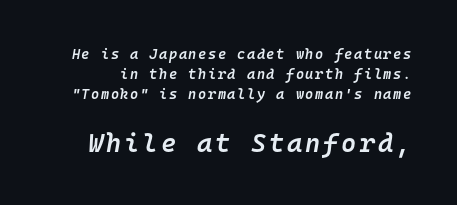
Q: Is the text bold? A: Semi-bold.
Q: Is the text italic (slanted)? A: Yes, it leans right by about 10 degrees.
Q: Is the text underlined? A: No.
Q: Is the spacing between lines tight, normal or loose? A: Normal.
Q: Which block of text is set in a larger size, the first (top) or the second (bottom)? A: The second (bottom) one.
